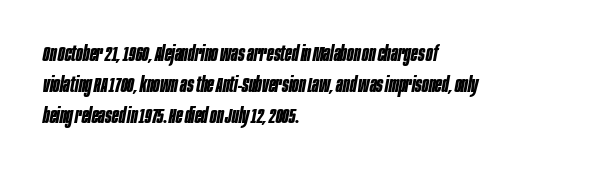
Characters are canted at an angle relative to the baseline's perpendicular. Each line starts at the same left margin while the right side varies. Type without underlining. Nothing unusual about the tracking: characters are spaced as the font intends.
